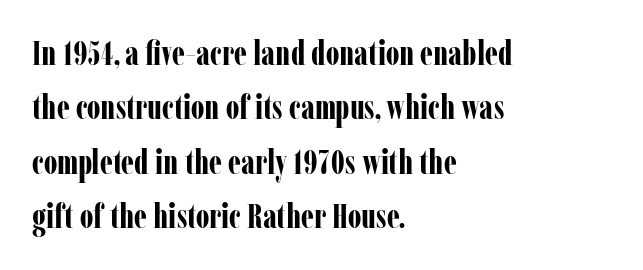
Q: Is the text bold? A: Yes.
Q: Is the text italic (slanted)? A: No, it is upright.
Q: Is the typeface a serif or a sans-serif typeface? A: Serif.
Q: Is the text underlined? A: No.
Q: How is the paragraph aligned? A: Left-aligned.
Q: Is the spacing between letters normal or unusually wide? A: Normal.
Q: Is the spacing between lines tight, normal or loose? A: Normal.
Q: Width (condensed, normal, or wide)? A: Condensed.
Q: Stroke contrast? A: Low.
Q: x-height? A: Medium.
Q: Monospaced? A: No.
